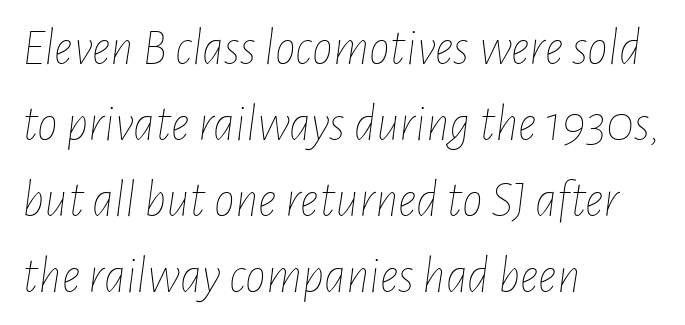
The image shows 52 px thin, condensed type, italic (leaning right); set left-aligned, normal line spacing (1.46x), normal letter spacing, not underlined; low stroke contrast and a medium x-height.
